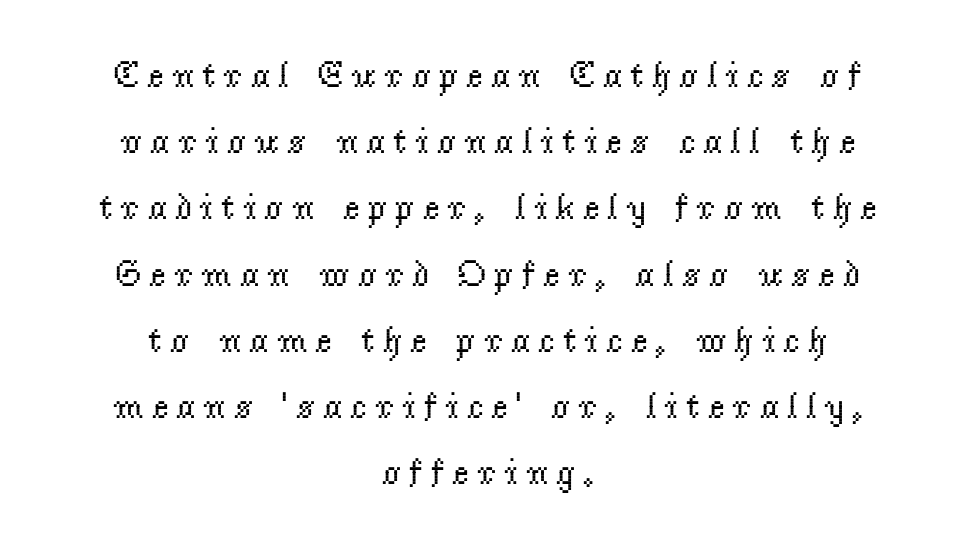
{"serif": "yes", "italic": "no", "bold": "no", "weight": "regular", "width": "normal", "stroke_contrast": "low", "x_height": "small", "monospaced": "no", "underline": "no", "align": "center", "line_spacing_ratio": 1.79, "letter_spacing": "wide", "letter_spacing_em": 0.2, "glyph_px": 37}
